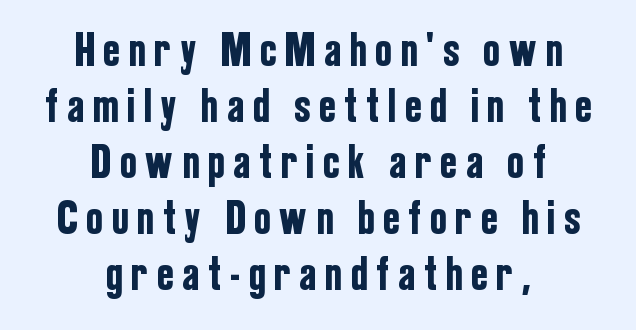
In terms of posture, this sample is upright. Each letter keeps its own natural width here, so spacing adapts to shape. The typesetter chose a symmetrical, centered arrangement here. Nobody drew a line under any word here. Does the type have serifs? No, each stem ends abruptly. Letter spacing: wide.
